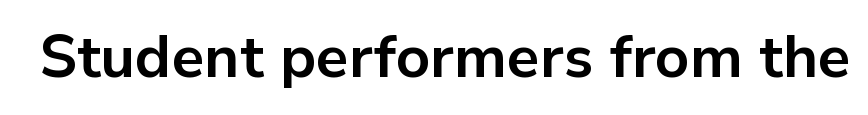
The zone under the glyphs is completely vacant. The designer went with a sans here, leaving each stem footless. A full-strength bold gives these letters their thick strokes. Is there any slant? The stems are plumb. You could not count columns in this text — the font is proportionally spaced.
